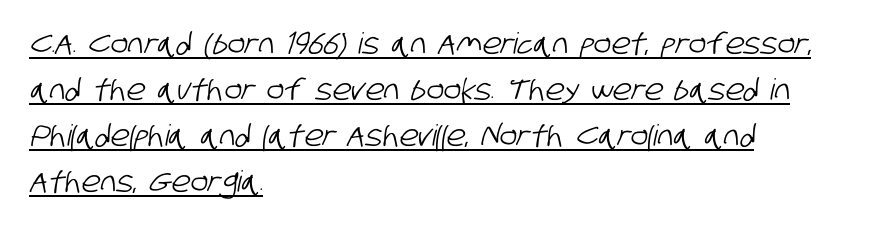
The image shows 29 px condensed sans-serif type; set left-aligned, normal line spacing (1.59x), normal letter spacing, underlined; low stroke contrast and a large x-height.
